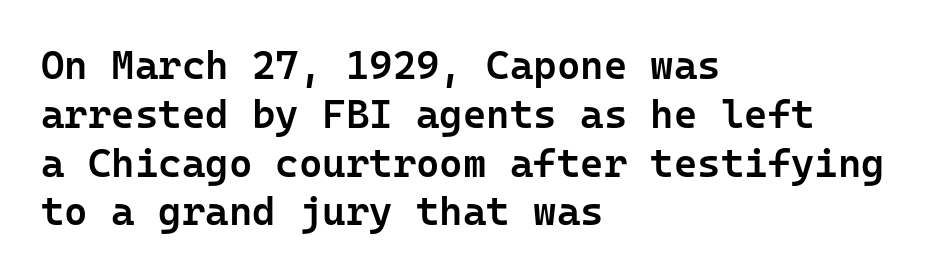
Q: Is the text bold? A: Semi-bold.
Q: Is the text italic (slanted)? A: No, it is upright.
Q: Is the typeface a serif or a sans-serif typeface? A: Sans-serif.
Q: Is the text underlined? A: No.
Q: How is the paragraph aligned? A: Left-aligned.
Q: Is the spacing between letters normal or unusually wide? A: Normal.
Q: Width (condensed, normal, or wide)? A: Normal.
Q: Stroke contrast? A: Low.
Q: x-height? A: Medium.
